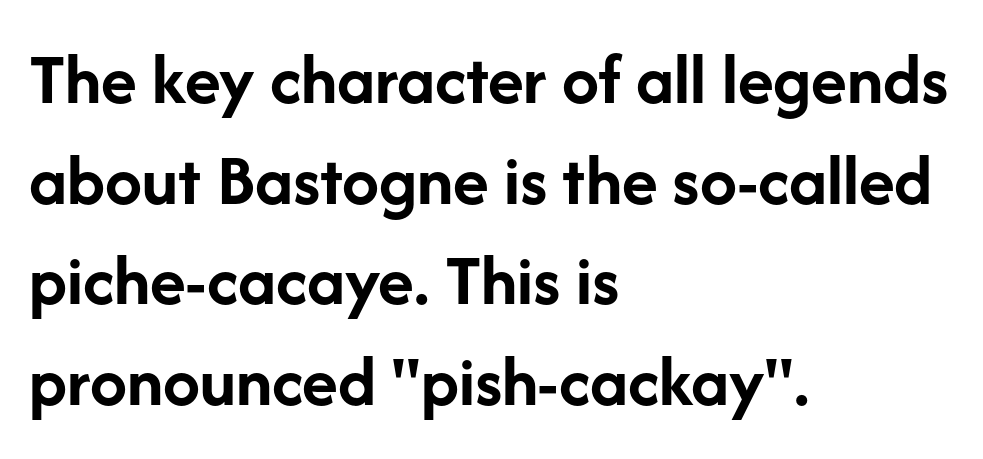
{"serif": "no", "italic": "no", "bold": "yes", "weight": "semibold", "width": "normal", "stroke_contrast": "low", "x_height": "medium", "monospaced": "no", "underline": "no", "align": "left", "line_spacing": "normal", "line_spacing_ratio": 1.36, "letter_spacing": "normal", "letter_spacing_em": 0.0, "glyph_px": 74}
